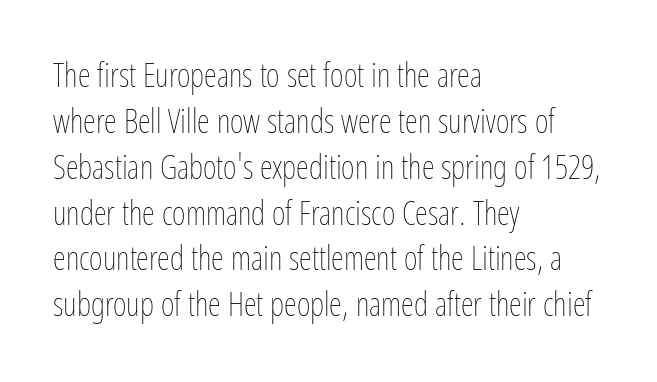
Q: Is the text bold? A: No.
Q: Is the text italic (slanted)? A: No, it is upright.
Q: Is the text underlined? A: No.
Q: How is the paragraph aligned? A: Left-aligned.
Q: Is the spacing between letters normal or unusually wide? A: Normal.
Q: Is the spacing between lines tight, normal or loose? A: Normal.
Q: Width (condensed, normal, or wide)? A: Condensed.
Q: Stroke contrast? A: Low.
Q: x-height? A: Medium.
Q: Monospaced? A: No.
